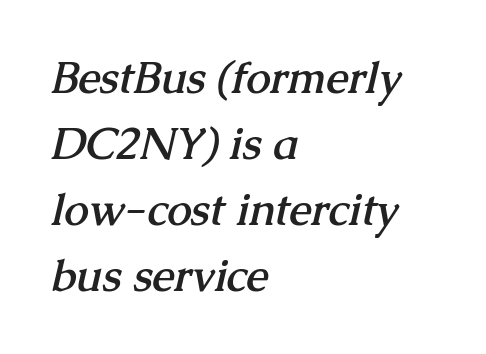
The image shows 44 px semibold serif type; set left-aligned, normal line spacing (1.5x), normal letter spacing, not underlined; medium stroke contrast and a medium x-height.
